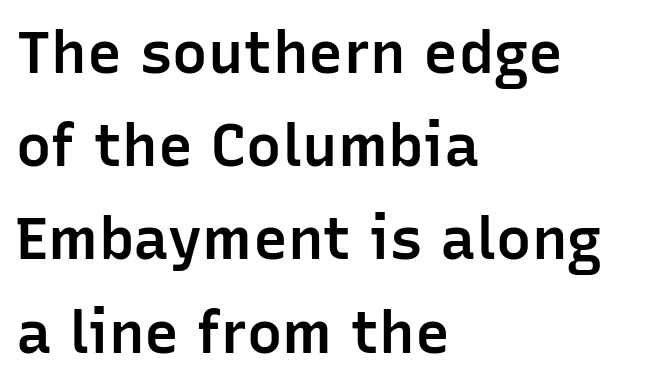
These lines are rendered in a variable-pitch font. The space directly below the letters is spotless. This is sans-serif lettering, the kind often seen on screens and signage. The rows are spaced the way most documents space them.
